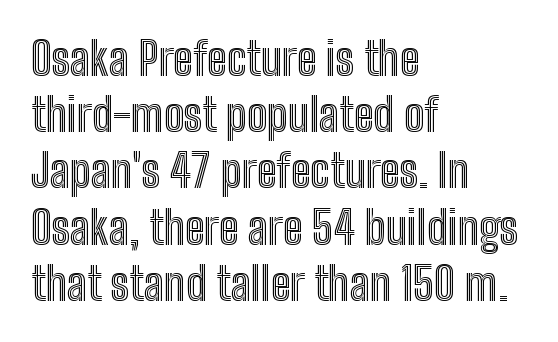
Q: Is the text italic (slanted)? A: No, it is upright.
Q: Is the text underlined? A: No.
Q: How is the paragraph aligned? A: Left-aligned.
Q: Is the spacing between letters normal or unusually wide? A: Normal.
Q: Is the spacing between lines tight, normal or loose? A: Normal.
Q: Width (condensed, normal, or wide)? A: Condensed.
Q: x-height? A: Medium.
Q: Monospaced? A: No.
